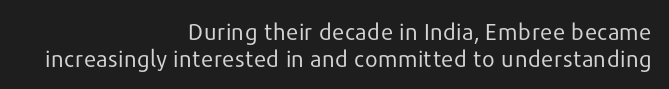
{"italic": "no", "bold": "no", "underline": "no", "align": "right", "line_spacing_ratio": 1.17, "letter_spacing": "normal", "letter_spacing_em": 0.0, "glyph_px": 23}
